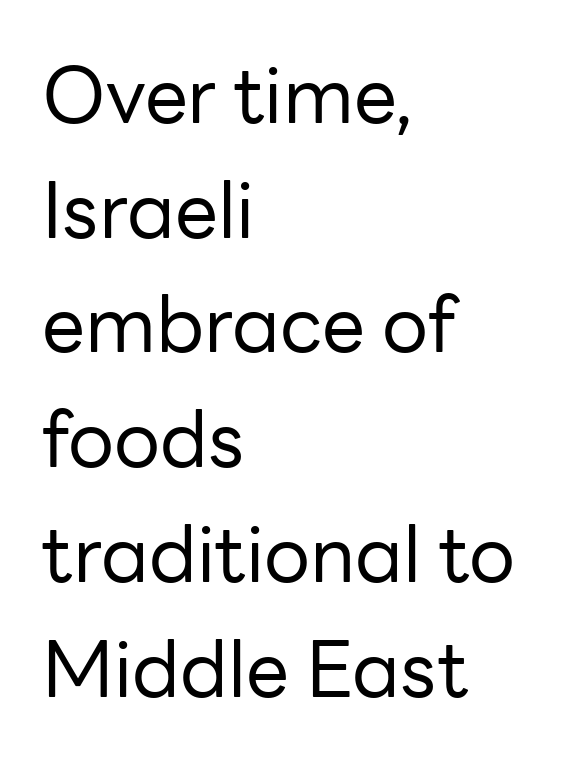
Q: Is the text bold? A: No.
Q: Is the text italic (slanted)? A: No, it is upright.
Q: Is the typeface a serif or a sans-serif typeface? A: Sans-serif.
Q: Is the text underlined? A: No.
Q: How is the paragraph aligned? A: Left-aligned.
Q: Is the spacing between letters normal or unusually wide? A: Normal.
Q: Is the spacing between lines tight, normal or loose? A: Normal.
Q: Width (condensed, normal, or wide)? A: Normal.
Q: Stroke contrast? A: Low.
Q: x-height? A: Medium.
Q: Monospaced? A: No.
